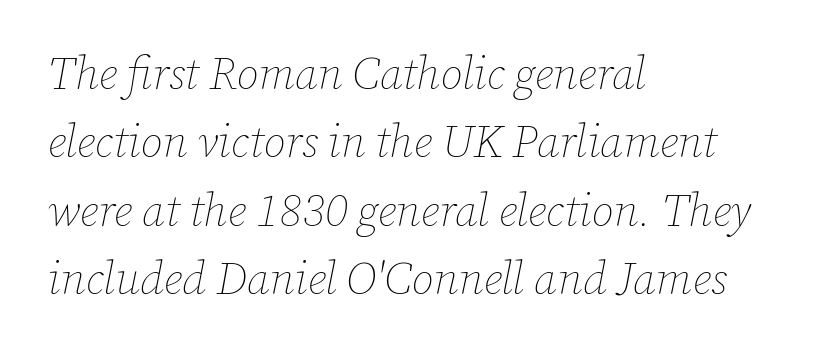
The image shows 45 px thin type, italic (leaning right); set left-aligned, normal line spacing (1.52x), normal letter spacing, not underlined; low stroke contrast and a medium x-height.
